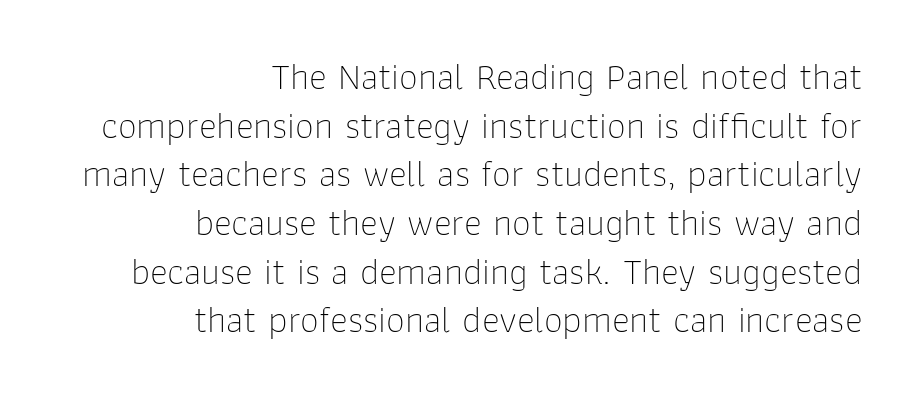
Quick note: underline off. Unlike italic type, these characters show no tilt at all. These lines are rendered in a variable-pitch font. These lines stack with their right ends in a neat column. Honestly, the letter spacing is just normal — you wouldn't notice it. Summary of vertical rhythm: regular, with standard interline spacing.
